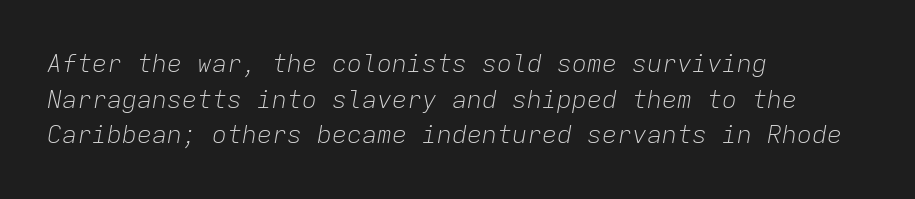
Q: Is the text bold? A: No.
Q: Is the text italic (slanted)? A: Yes, it leans right by about 9 degrees.
Q: Is the text underlined? A: No.
Q: How is the paragraph aligned? A: Left-aligned.
Q: Is the spacing between letters normal or unusually wide? A: Normal.
Q: Is the spacing between lines tight, normal or loose? A: Normal.
